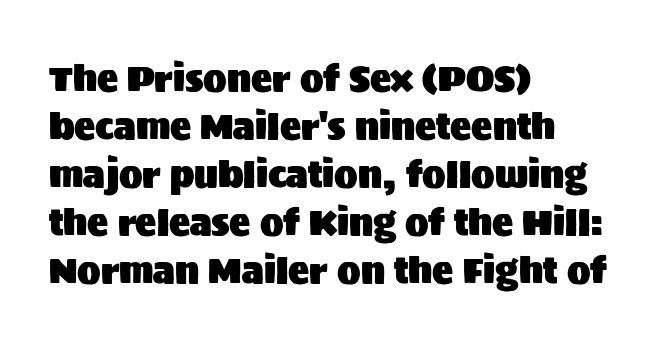
The image shows 35 px sans-serif type, upright; set left-aligned, normal line spacing (1.37x), normal letter spacing, not underlined; medium stroke contrast and a large x-height.
